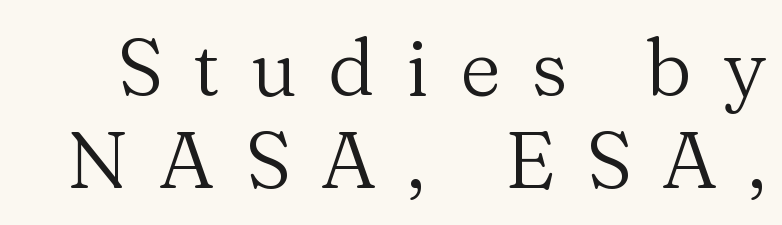
Q: Is the text bold? A: No.
Q: Is the text italic (slanted)? A: No, it is upright.
Q: Is the typeface a serif or a sans-serif typeface? A: Serif.
Q: Is the text underlined? A: No.
Q: Is the spacing between letters normal or unusually wide? A: Unusually wide.
Q: Width (condensed, normal, or wide)? A: Normal.
Q: Stroke contrast? A: Medium.
Q: x-height? A: Medium.
Q: Monospaced? A: No.
